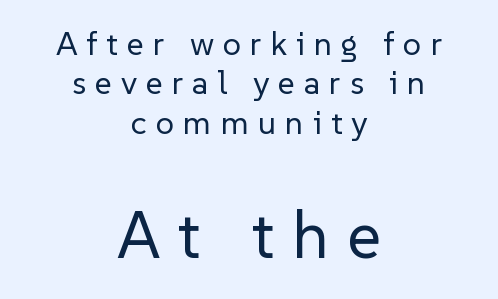
The image shows 66 px regular-weight sans-serif type, upright; set centered, line spacing 1.19x, unusually wide letter spacing (+0.27 em), not underlined; the second (bottom) block is 2.0x larger; low stroke contrast and a medium x-height.
